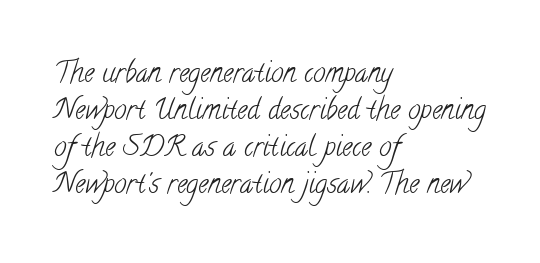
A normal amount of white space separates one row of letters from the next. Nobody touched the tracking dial on this one. Varying glyph widths throughout — classic text-font behaviour. The passage shown is not bold in any degree. Left-aligned paragraph, ragged on the right.
